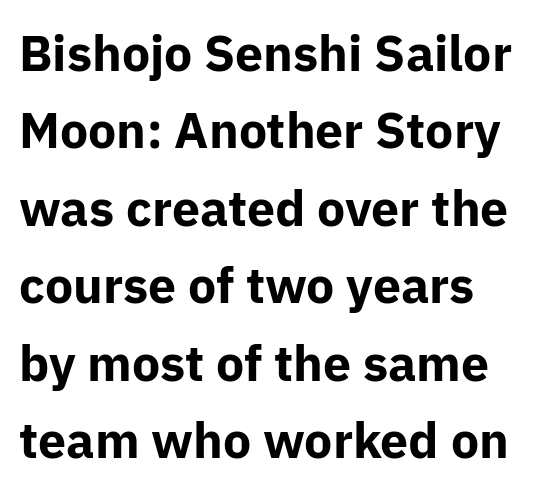
{"serif": "no", "italic": "no", "bold": "yes", "weight": "bold", "width": "normal", "stroke_contrast": "low", "x_height": "medium", "monospaced": "no", "underline": "no", "line_spacing": "normal", "line_spacing_ratio": 1.55, "letter_spacing": "normal", "letter_spacing_em": 0.0, "glyph_px": 50}
